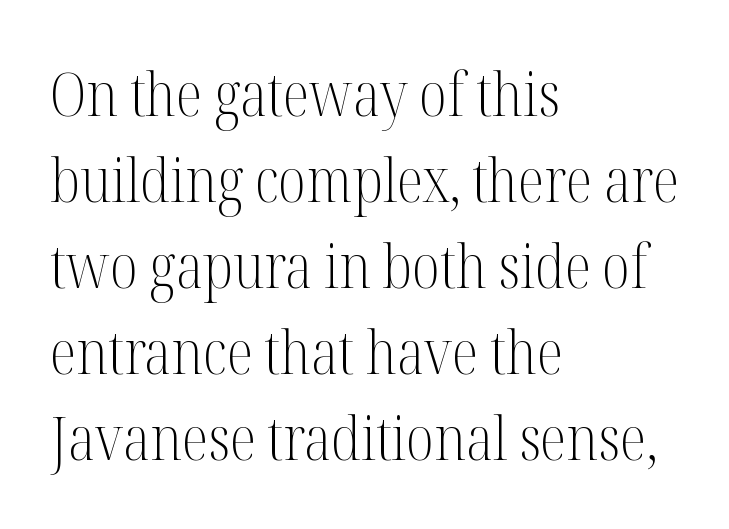
Horizontal bands of white between lines are of average thickness. The gap between lines stays unmarked. The passage shown is typeset with a serif family. Does the lettering tilt? It doesn't — this is upright. Short note: letters normally spaced.
